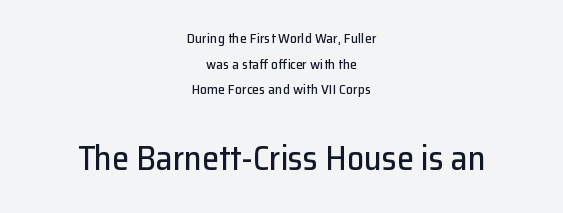
Q: Is the text italic (slanted)? A: No, it is upright.
Q: Is the typeface a serif or a sans-serif typeface? A: Sans-serif.
Q: Is the text underlined? A: No.
Q: How is the paragraph aligned? A: Centered.
Q: Is the spacing between letters normal or unusually wide? A: Normal.
Q: Which block of text is set in a larger size, the first (top) or the second (bottom)? A: The second (bottom) one.
Q: Width (condensed, normal, or wide)? A: Normal.
Q: Stroke contrast? A: Low.
Q: x-height? A: Medium.
Q: Monospaced? A: No.
